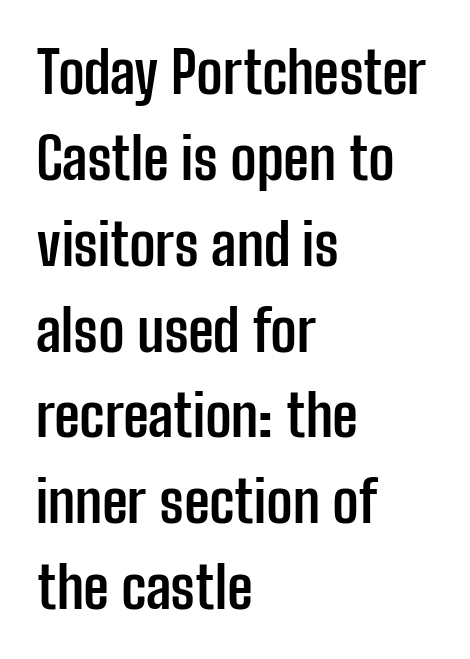
{"serif": "no", "italic": "no", "bold": "yes", "weight": "semibold", "width": "condensed", "stroke_contrast": "low", "x_height": "medium", "monospaced": "no", "underline": "no", "align": "left", "line_spacing": "normal", "line_spacing_ratio": 1.48, "letter_spacing": "normal", "letter_spacing_em": 0.0, "glyph_px": 58}
